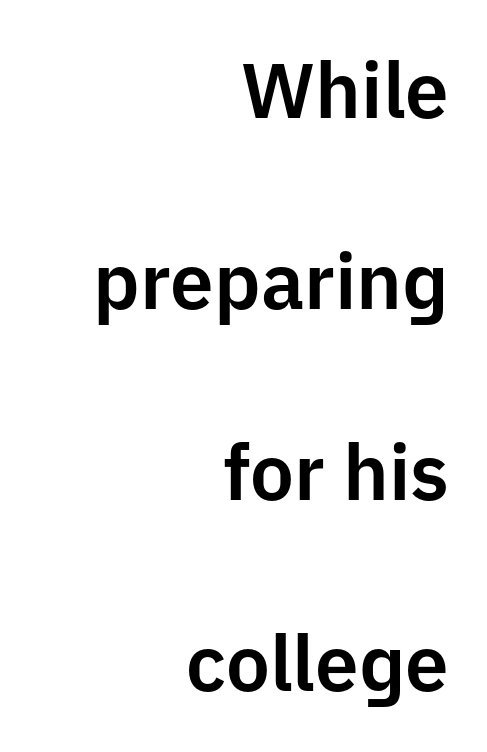
Q: Is the text italic (slanted)? A: No, it is upright.
Q: Is the typeface a serif or a sans-serif typeface? A: Sans-serif.
Q: Is the text underlined? A: No.
Q: How is the paragraph aligned? A: Right-aligned.
Q: Is the spacing between letters normal or unusually wide? A: Normal.
Q: Is the spacing between lines tight, normal or loose? A: Loose.
Q: Width (condensed, normal, or wide)? A: Normal.
Q: Stroke contrast? A: Low.
Q: x-height? A: Medium.
Q: Monospaced? A: No.
